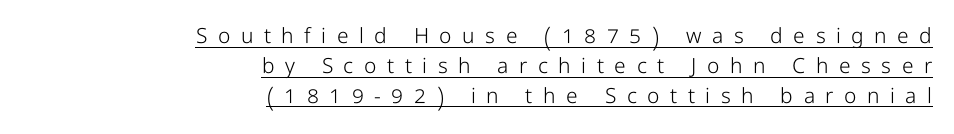
The image shows 21 px text type, upright; set right-aligned, normal line spacing (1.42x), unusually wide letter spacing (+0.5 em), underlined.
